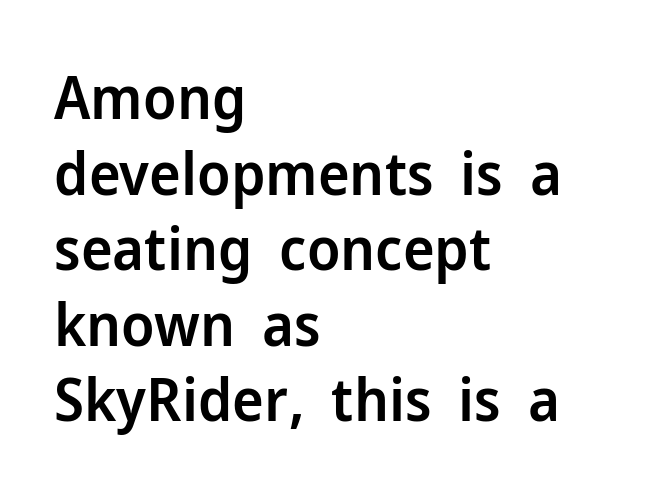
{"serif": "no", "italic": "no", "bold": "semi", "weight": "semibold", "width": "normal", "stroke_contrast": "low", "x_height": "medium", "monospaced": "no", "underline": "no", "align": "left", "line_spacing": "normal", "line_spacing_ratio": 1.26, "letter_spacing": "normal", "letter_spacing_em": 0.0, "glyph_px": 60}
